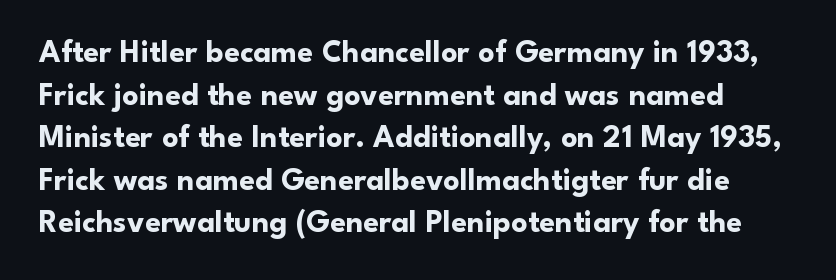
The rendering uses a moderate line-height, typical for paragraphs. Note the varied advance widths — an 'i' is clearly narrower than an 'm'. The axis of the letterforms is exactly vertical. The type family on display is of the sans-serif kind. The space beneath each line is pristine and unruled. Default kerning and tracking; the words read as compact shapes.
